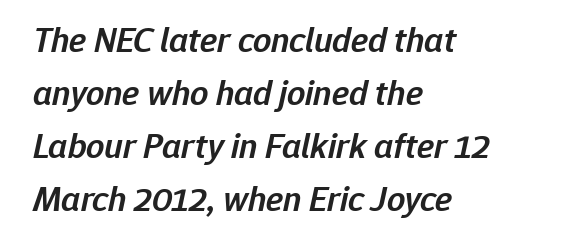
Students, this is semibold: more ink than regular, less than bold. Students, observe: this is what conventionally led text looks like. Posture: slanted. Varying glyph widths throughout — classic text-font behaviour. The zone under the glyphs is completely vacant.
